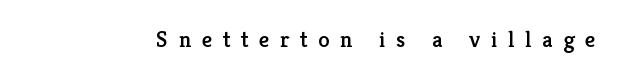
{"italic": "no", "underline": "no", "letter_spacing": "wide", "letter_spacing_em": 0.46, "glyph_px": 23}
